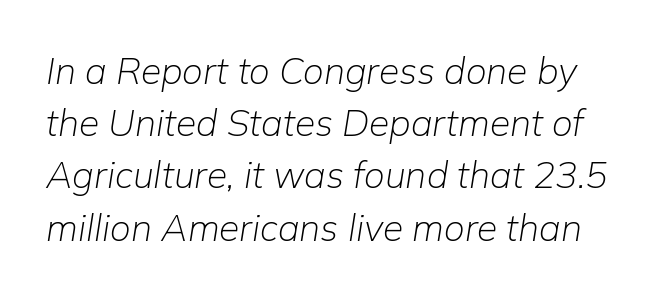
{"italic": "yes", "lean": "right", "slant_degrees": 9, "bold": "no", "weight": "light", "width": "normal", "stroke_contrast": "low", "x_height": "medium", "monospaced": "no", "underline": "no", "line_spacing": "normal", "line_spacing_ratio": 1.41, "letter_spacing": "normal", "letter_spacing_em": 0.0, "glyph_px": 37}
